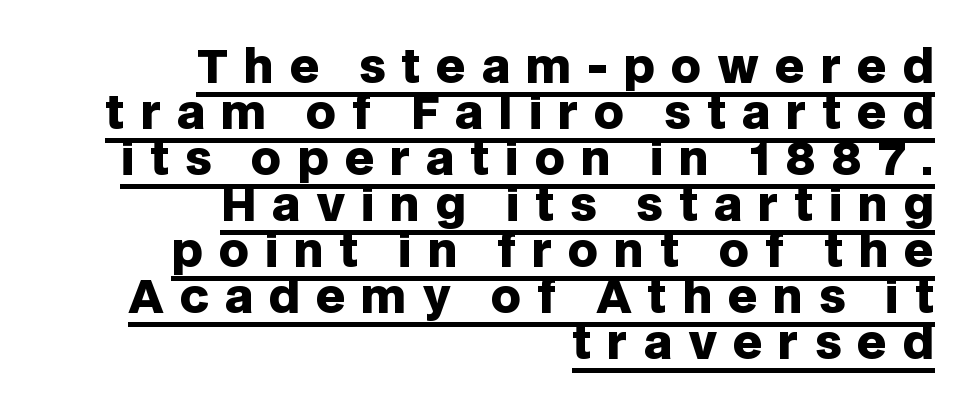
The image shows 46 px heavy sans-serif type, upright; set right-aligned, tight line spacing (1.0x), unusually wide letter spacing (+0.34 em), underlined; low stroke contrast and a large x-height.
